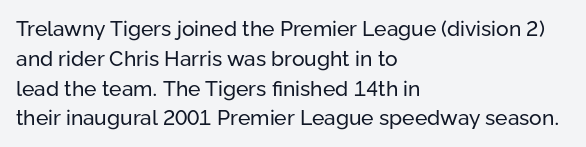
Quick note: interline space is typical. Nothing unusual about the tracking: characters are spaced as the font intends. Unmarked baselines from the first word to the last. No italicization has been applied; the sample stays upright.
